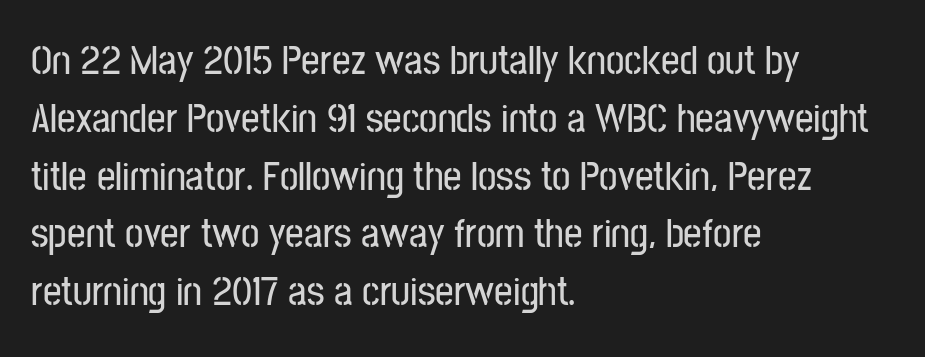
Short and long lines alike share a common starting point at left. Are there feet on the stems? There aren't — it's a sans. Look at the tracking — it's just the regular setting, nothing added. This sample keeps an unexceptional amount of space between lines. Think of a printed novel: that variable character pitch is what you see here. The baseline area is clear.
